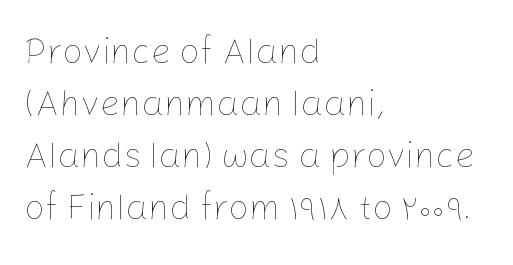
The image shows 36 px thin type, upright; set left-aligned, normal line spacing (1.44x), normal letter spacing, not underlined; low stroke contrast and a medium x-height.
